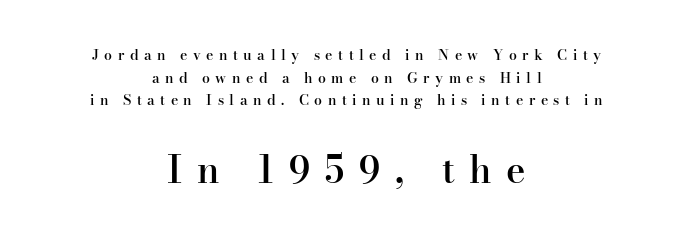
The image shows 37 px semibold serif type, upright; set centered, normal line spacing (1.61x), unusually wide letter spacing (+0.39 em), not underlined; the second (bottom) block is 2.64x larger; high stroke contrast and a small x-height.
